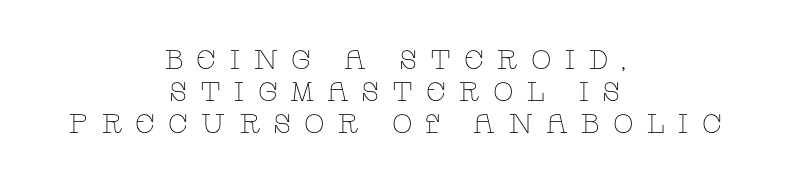
The image shows 27 px text type, upright; set centered, line spacing 1.19x, unusually wide letter spacing (+0.46 em), not underlined.
